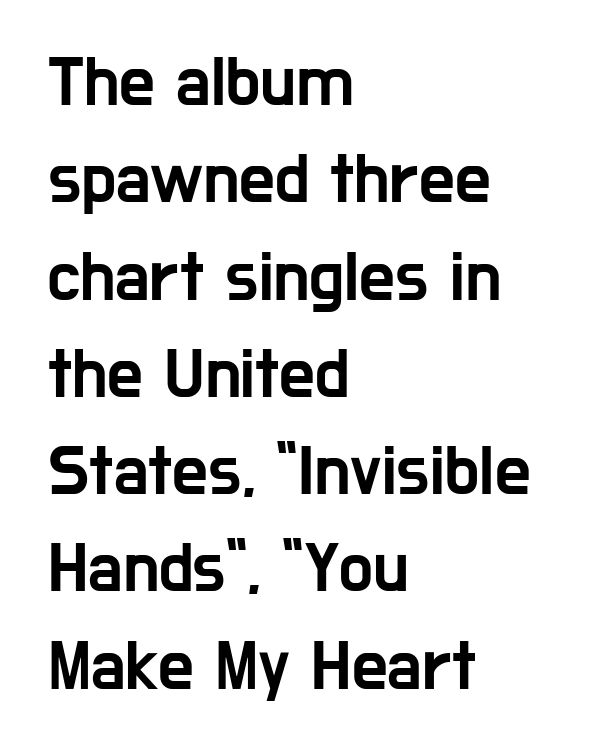
The image shows 71 px condensed sans-serif type, upright; set left-aligned, normal line spacing (1.37x), normal letter spacing, not underlined; low stroke contrast and a medium x-height.
